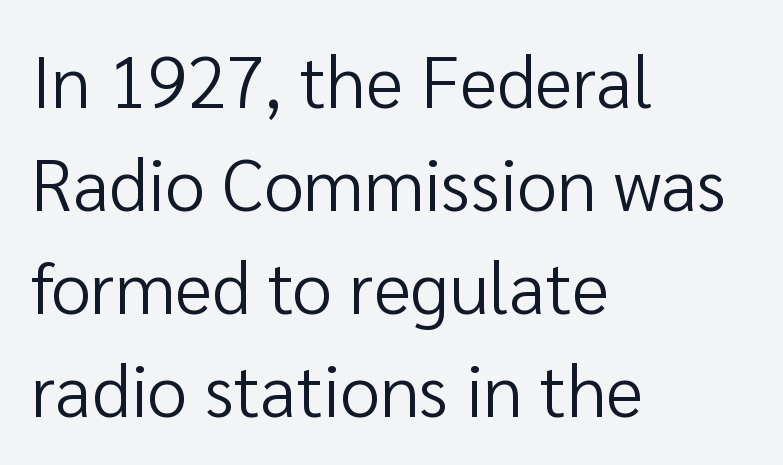
The image shows 72 px regular-weight sans-serif type, upright; set left-aligned, normal line spacing (1.43x), normal letter spacing, not underlined; low stroke contrast and a medium x-height.
